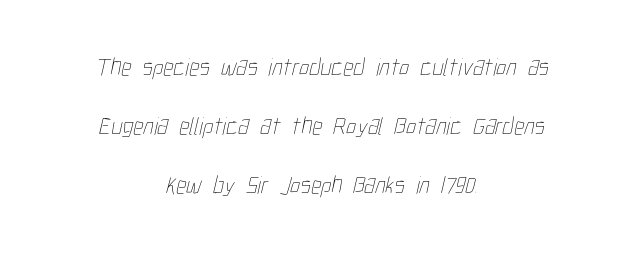
Q: Is the text bold? A: No.
Q: Is the text underlined? A: No.
Q: How is the paragraph aligned? A: Centered.
Q: Is the spacing between letters normal or unusually wide? A: Normal.
Q: Is the spacing between lines tight, normal or loose? A: Loose.
